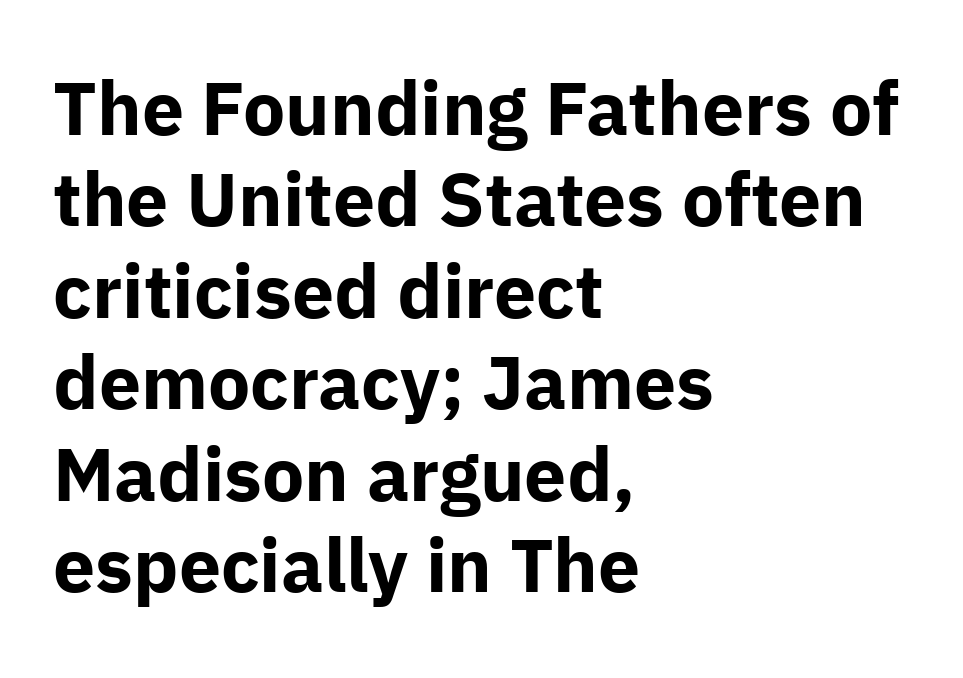
{"serif": "no", "italic": "no", "bold": "yes", "weight": "bold", "width": "normal", "stroke_contrast": "low", "x_height": "medium", "monospaced": "no", "underline": "no", "align": "left", "line_spacing_ratio": 1.22, "letter_spacing": "normal", "letter_spacing_em": 0.0, "glyph_px": 75}
